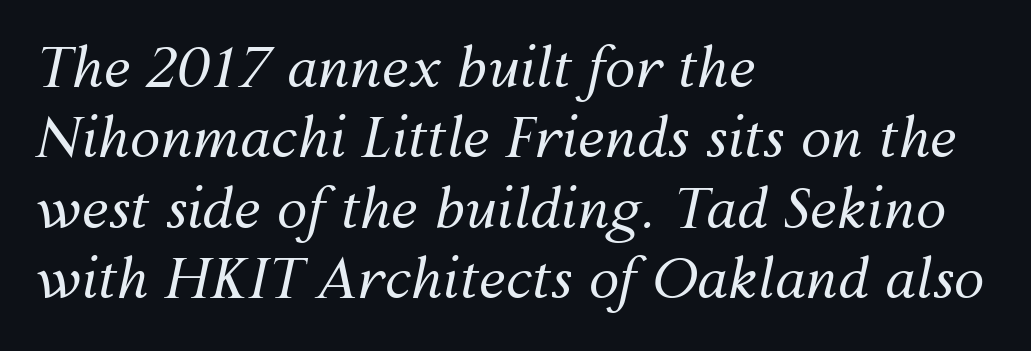
This sample has the flowing, uneven cadence of proportional lettering. Does the lettering tilt? It does — this is italic. The weight would be labelled regular, book, light, or lighter still. Quick note: interline space is typical. The baseline area is clear. The paragraph has a hard left edge and a soft right edge.
